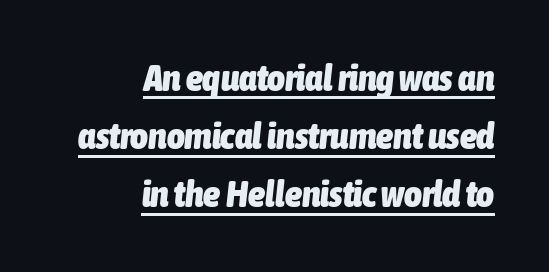
The image shows 38 px heavy, condensed type, italic (leaning right); set right-aligned, normal line spacing (1.53x), normal letter spacing, underlined; low stroke contrast and a medium x-height.
